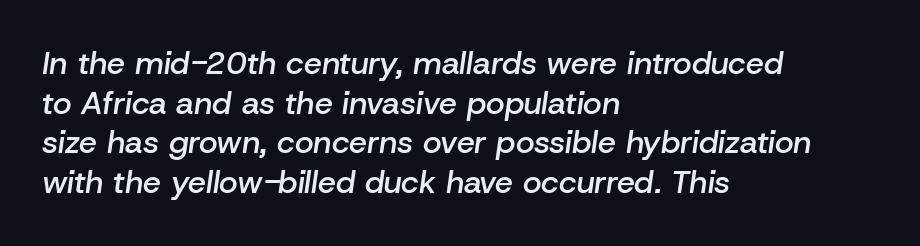
{"italic": "yes", "lean": "right", "slant_degrees": 8, "bold": "semi", "weight": "semibold", "width": "normal", "stroke_contrast": "low", "x_height": "medium", "monospaced": "no", "underline": "no", "align": "left", "line_spacing_ratio": 1.24, "letter_spacing": "normal", "letter_spacing_em": 0.0, "glyph_px": 32}
